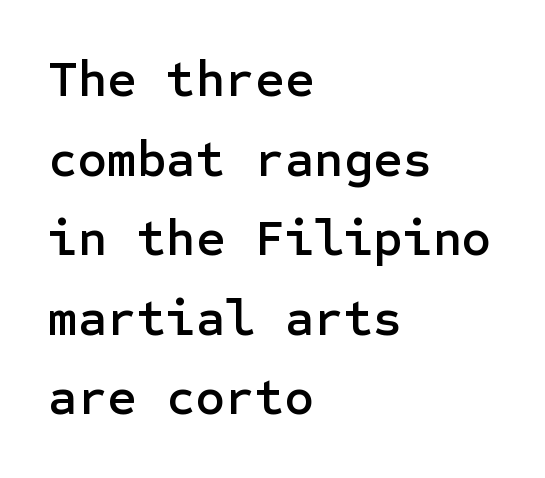
Q: Is the text italic (slanted)? A: No, it is upright.
Q: Is the typeface a serif or a sans-serif typeface? A: Sans-serif.
Q: Is the text underlined? A: No.
Q: How is the paragraph aligned? A: Left-aligned.
Q: Is the spacing between letters normal or unusually wide? A: Normal.
Q: Is the spacing between lines tight, normal or loose? A: Normal.
Q: Width (condensed, normal, or wide)? A: Normal.
Q: Stroke contrast? A: Low.
Q: x-height? A: Medium.
